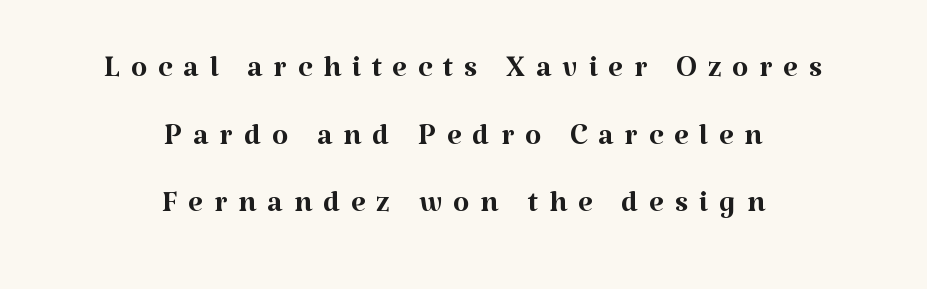
Q: Is the text bold? A: No.
Q: Is the text italic (slanted)? A: No, it is upright.
Q: Is the typeface a serif or a sans-serif typeface? A: Serif.
Q: Is the text underlined? A: No.
Q: How is the paragraph aligned? A: Centered.
Q: Is the spacing between letters normal or unusually wide? A: Unusually wide.
Q: Is the spacing between lines tight, normal or loose? A: Normal.
Q: Width (condensed, normal, or wide)? A: Normal.
Q: Stroke contrast? A: Medium.
Q: x-height? A: Medium.
Q: Monospaced? A: No.
